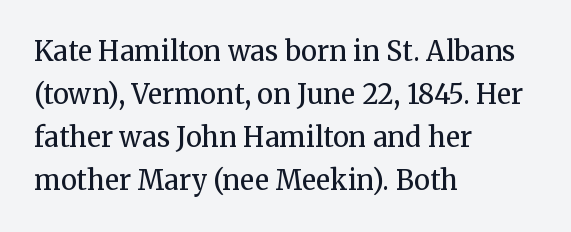
Line beginnings align vertically; line endings do not. Quick note: not italic, upright. No chunkiness to these letters — they're not bold. Default kerning and tracking; the words read as compact shapes.
